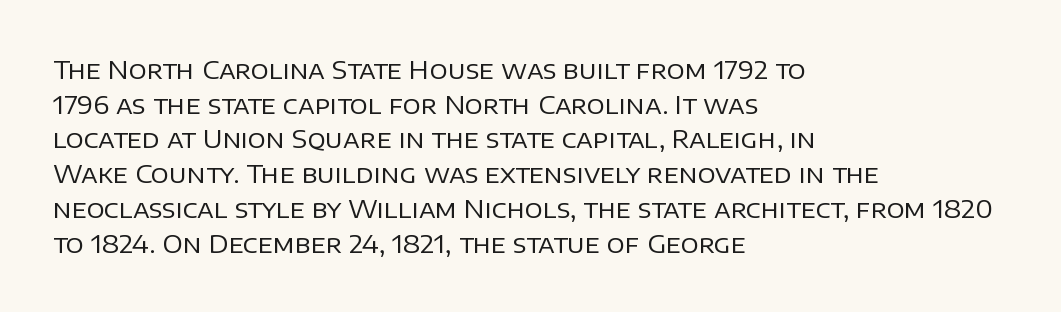
Q: Is the text bold? A: No.
Q: Is the text italic (slanted)? A: No, it is upright.
Q: Is the text underlined? A: No.
Q: How is the paragraph aligned? A: Left-aligned.
Q: Is the spacing between letters normal or unusually wide? A: Normal.
Q: Is the spacing between lines tight, normal or loose? A: Normal.
